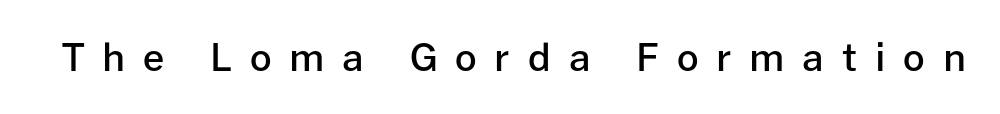
{"serif": "no", "italic": "no", "bold": "semi", "weight": "semibold", "width": "normal", "stroke_contrast": "low", "x_height": "medium", "monospaced": "no", "underline": "no", "letter_spacing": "wide", "letter_spacing_em": 0.47, "glyph_px": 38}
